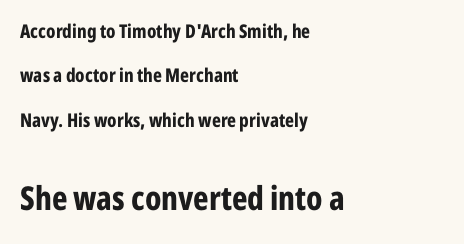
The image shows 33 px bold, condensed sans-serif type, upright; set left-aligned, loose line spacing (2.34x), normal letter spacing, not underlined; the second (bottom) block is 1.74x larger; low stroke contrast and a medium x-height.
